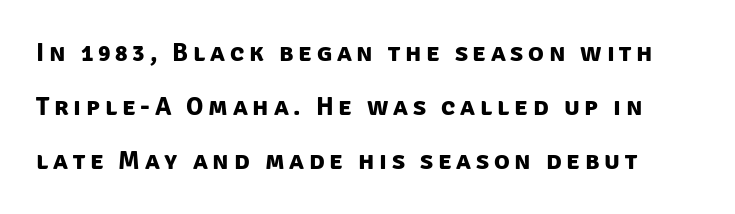
The designer dialed line spacing up above the default. The characters look thick and weighty, a clear bold. Glance below the letters and you will spot only blank space.
